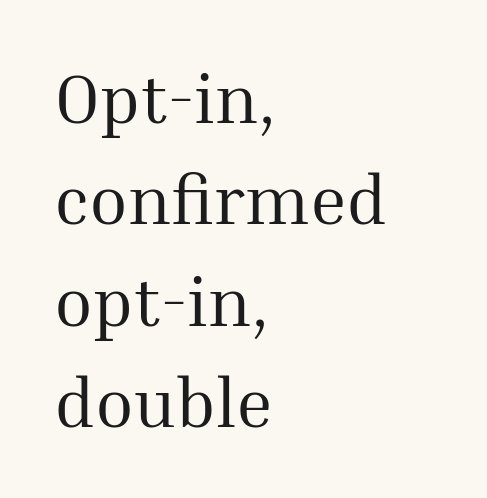
Q: Is the text bold? A: No.
Q: Is the text italic (slanted)? A: No, it is upright.
Q: Is the typeface a serif or a sans-serif typeface? A: Serif.
Q: Is the text underlined? A: No.
Q: How is the paragraph aligned? A: Left-aligned.
Q: Is the spacing between letters normal or unusually wide? A: Normal.
Q: Is the spacing between lines tight, normal or loose? A: Normal.
Q: Width (condensed, normal, or wide)? A: Normal.
Q: Stroke contrast? A: Medium.
Q: x-height? A: Medium.
Q: Monospaced? A: No.
